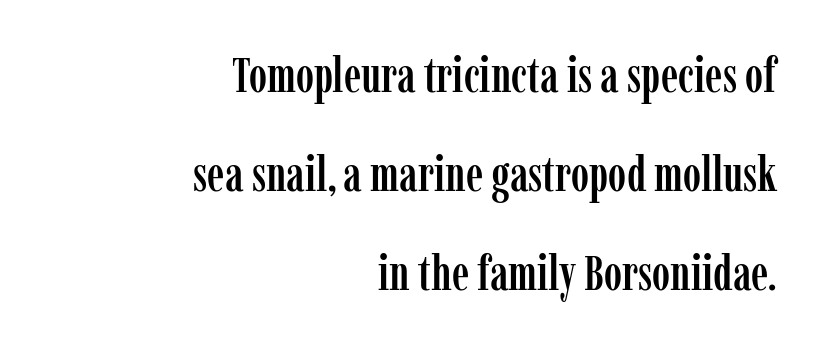
Yep, those are serifs on the letters. The words here are not underlined. Students, note that the glyphs here touch the page at normal intervals. Leading is clearly above the norm, producing a sparse column.
